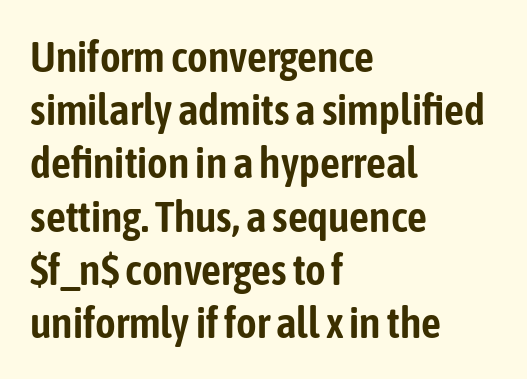
Q: Is the text italic (slanted)? A: No, it is upright.
Q: Is the typeface a serif or a sans-serif typeface? A: Sans-serif.
Q: Is the text underlined? A: No.
Q: How is the paragraph aligned? A: Left-aligned.
Q: Is the spacing between letters normal or unusually wide? A: Normal.
Q: Width (condensed, normal, or wide)? A: Condensed.
Q: Stroke contrast? A: Low.
Q: x-height? A: Medium.
Q: Monospaced? A: No.
